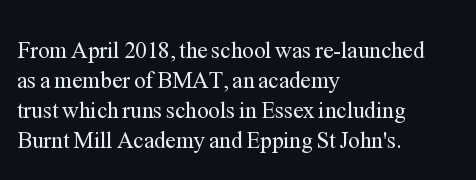
The lines are quadded left. The font sits on the lighter half of the weight spectrum, regular included. Tracking here is standard; glyphs follow each other at the usual distance. Italic? Not at all — the glyphs are vertical. Rule under the text: the space is simply empty.
